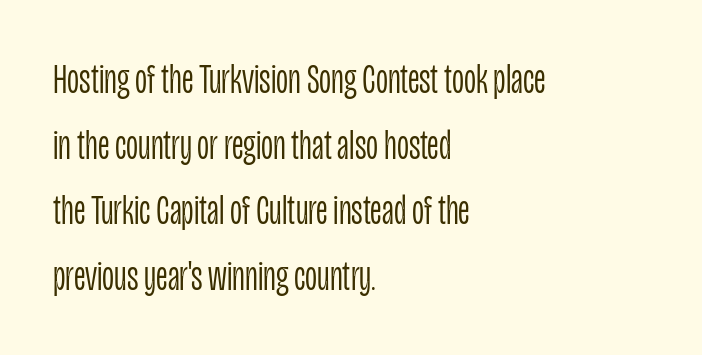
{"serif": "no", "italic": "no", "bold": "no", "weight": "light", "width": "condensed", "stroke_contrast": "low", "x_height": "large", "monospaced": "no", "underline": "no", "align": "left", "line_spacing": "normal", "line_spacing_ratio": 1.56, "letter_spacing": "normal", "letter_spacing_em": 0.0, "glyph_px": 42}
